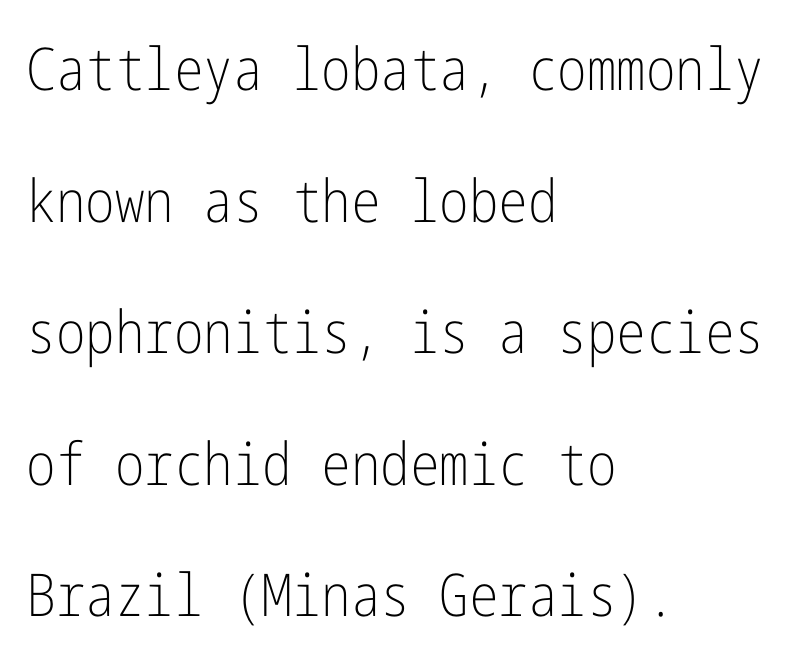
Q: Is the text bold? A: No.
Q: Is the text italic (slanted)? A: No, it is upright.
Q: Is the typeface a serif or a sans-serif typeface? A: Sans-serif.
Q: Is the text underlined? A: No.
Q: How is the paragraph aligned? A: Left-aligned.
Q: Is the spacing between letters normal or unusually wide? A: Normal.
Q: Is the spacing between lines tight, normal or loose? A: Loose.
Q: Width (condensed, normal, or wide)? A: Condensed.
Q: Stroke contrast? A: Low.
Q: x-height? A: Medium.
